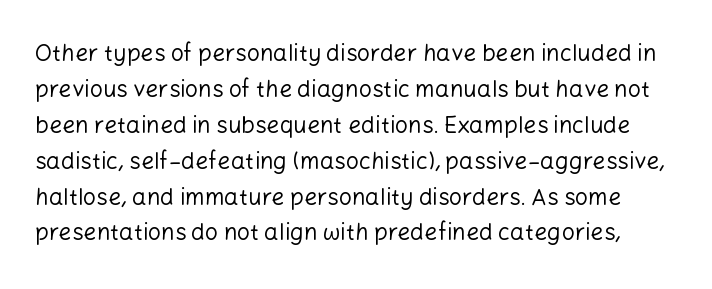
{"italic": "no", "bold": "no", "underline": "no", "line_spacing": "normal", "line_spacing_ratio": 1.56, "letter_spacing": "normal", "letter_spacing_em": 0.0, "glyph_px": 23}
